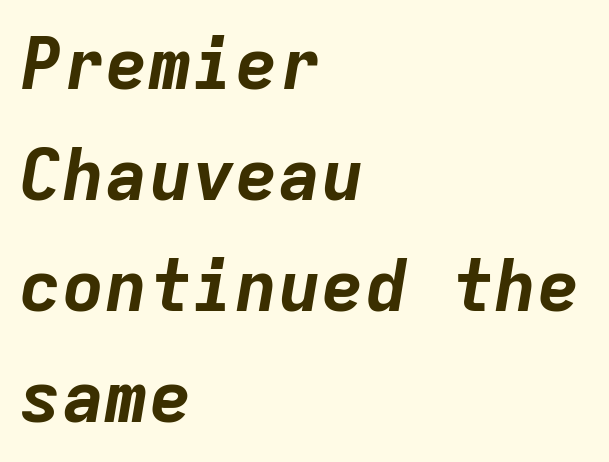
{"italic": "yes", "lean": "right", "slant_degrees": 9, "bold": "yes", "weight": "bold", "width": "normal", "stroke_contrast": "low", "x_height": "medium", "monospaced": "yes", "underline": "no", "align": "left", "line_spacing": "normal", "line_spacing_ratio": 1.54, "letter_spacing": "normal", "letter_spacing_em": 0.0, "glyph_px": 72}
